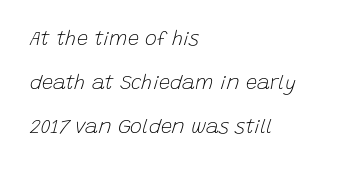
The image shows 20 px text type, italic (leaning right); set left-aligned, loose line spacing (2.21x), normal letter spacing, not underlined.
